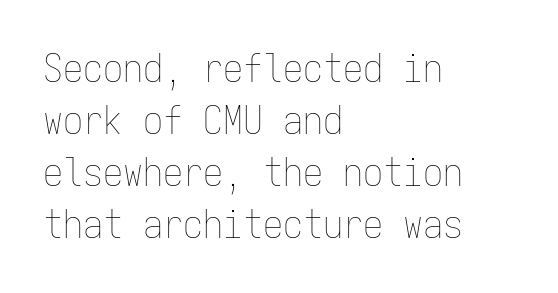
Designer's note — italics off, roman on. The rendering anchors every line to the left-hand side. The glyphs are unaccompanied by any horizontal stroke below them. Students, observe: this is what conventionally led text looks like.
